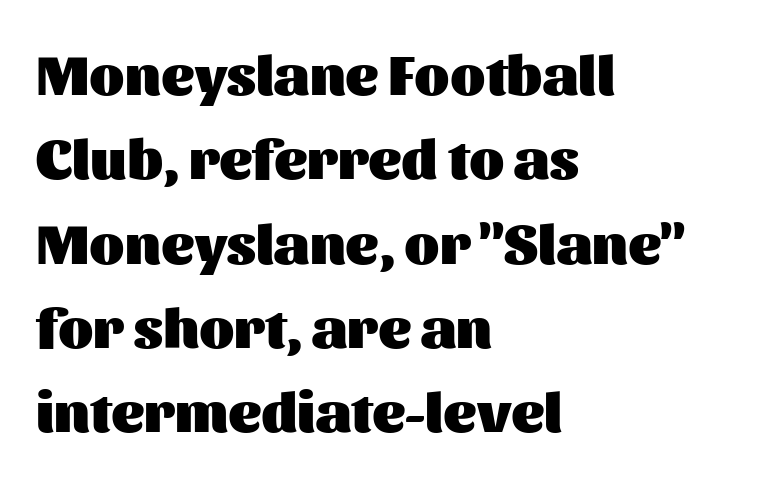
The image shows 57 px heavy sans-serif type, upright; set left-aligned, normal line spacing (1.48x), normal letter spacing, not underlined; medium stroke contrast and a medium x-height.
